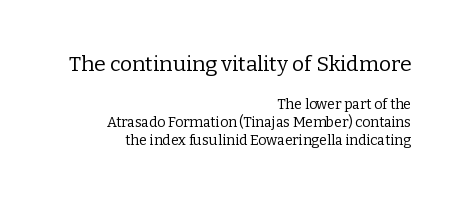
Each stroke keeps to a modest, everyday thickness or less. Each row of text sits above clean, open space. Typesetter's note — upper block bumped up in size, lower block left smaller. Summary of vertical rhythm: regular, with standard interline spacing. In terms of posture, this sample is upright. The lines are quadded right.
